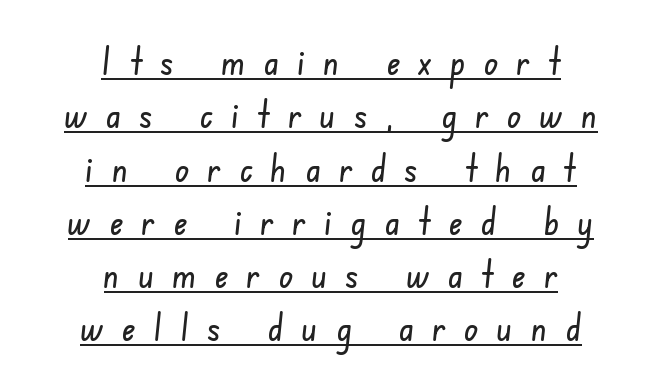
{"serif": "no", "width": "condensed", "stroke_contrast": "low", "x_height": "small", "monospaced": "no", "underline": "yes", "align": "center", "line_spacing": "normal", "line_spacing_ratio": 1.44, "letter_spacing": "wide", "letter_spacing_em": 0.5, "glyph_px": 37}
